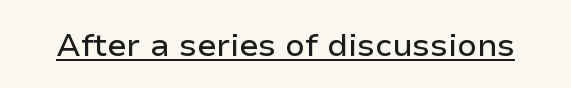
How are the letters spaced? Ordinarily, with no added tracking. Unlike a traditional serif, this face leaves its strokes unadorned. The letters stand upright; this is a roman face. The face used here appears with an underline applied.
